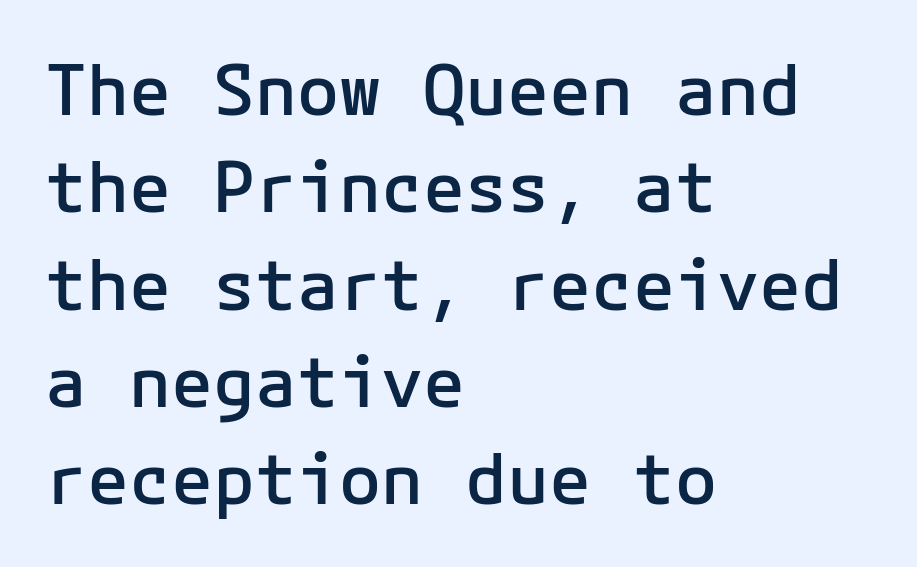
{"serif": "no", "italic": "no", "bold": "semi", "weight": "semibold", "width": "normal", "stroke_contrast": "low", "x_height": "medium", "underline": "no", "align": "left", "line_spacing": "normal", "line_spacing_ratio": 1.39, "letter_spacing": "normal", "letter_spacing_em": 0.0, "glyph_px": 70}
